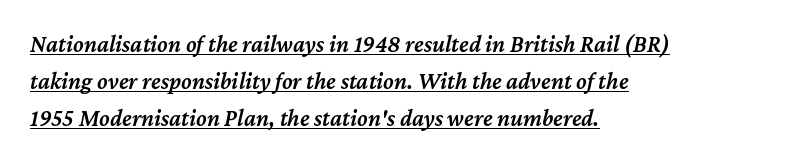
{"italic": "yes", "lean": "right", "slant_degrees": 12, "bold": "semi", "underline": "yes", "align": "left", "line_spacing": "normal", "line_spacing_ratio": 1.55, "letter_spacing": "normal", "letter_spacing_em": 0.0, "glyph_px": 24}
